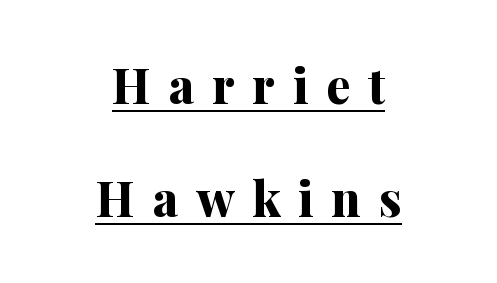
Q: Is the text bold? A: Yes.
Q: Is the text italic (slanted)? A: No, it is upright.
Q: Is the typeface a serif or a sans-serif typeface? A: Serif.
Q: Is the text underlined? A: Yes.
Q: How is the paragraph aligned? A: Centered.
Q: Is the spacing between letters normal or unusually wide? A: Unusually wide.
Q: Is the spacing between lines tight, normal or loose? A: Loose.
Q: Width (condensed, normal, or wide)? A: Normal.
Q: Stroke contrast? A: Medium.
Q: x-height? A: Medium.
Q: Monospaced? A: No.
